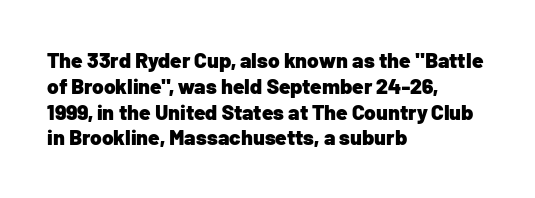
Q: Is the text bold? A: Yes.
Q: Is the text italic (slanted)? A: No, it is upright.
Q: Is the text underlined? A: No.
Q: How is the paragraph aligned? A: Left-aligned.
Q: Is the spacing between letters normal or unusually wide? A: Normal.
